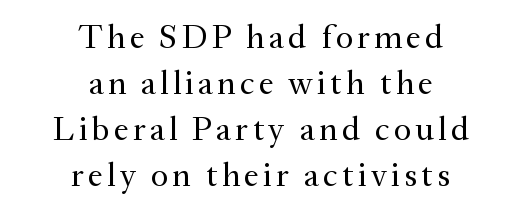
{"serif": "yes", "italic": "no", "bold": "no", "weight": "regular", "width": "normal", "stroke_contrast": "medium", "x_height": "small", "monospaced": "no", "underline": "no", "align": "center", "line_spacing": "normal", "line_spacing_ratio": 1.35, "glyph_px": 34}
